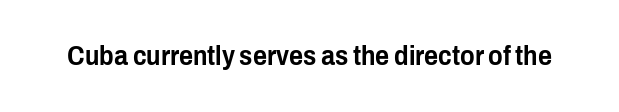
The image shows 27 px text type, upright; set normal letter spacing, not underlined.
